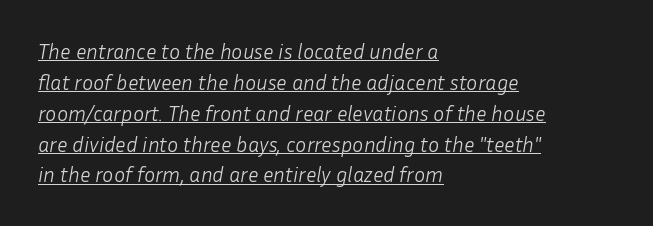
Q: Is the text bold? A: No.
Q: Is the text italic (slanted)? A: Yes, it leans right by about 10 degrees.
Q: Is the text underlined? A: Yes.
Q: How is the paragraph aligned? A: Left-aligned.
Q: Is the spacing between letters normal or unusually wide? A: Normal.
Q: Is the spacing between lines tight, normal or loose? A: Normal.
